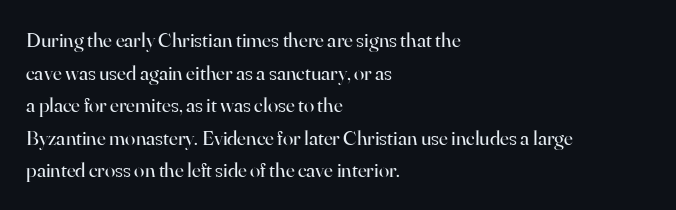
The axis of the letterforms is exactly vertical. Here the glyphs are tracked normally, forming tight word shapes. Descenders hang freely into open space. Line beginnings align vertically; line endings do not. The rows are spaced the way most documents space them.
